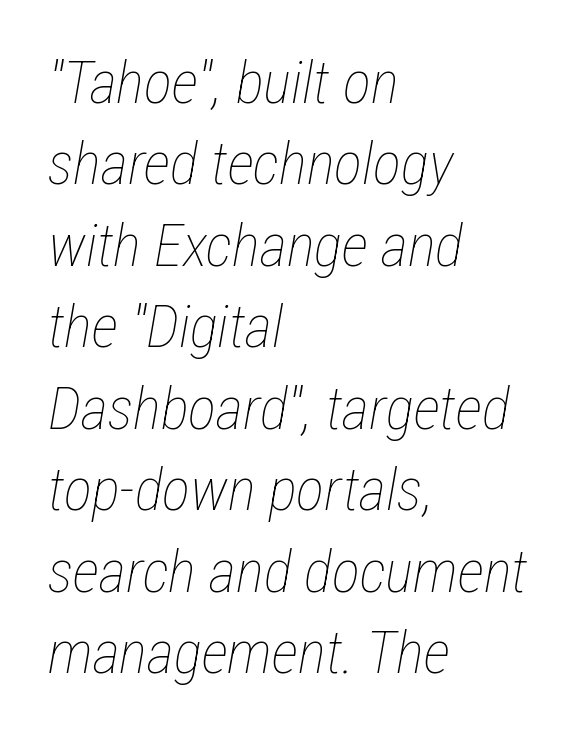
{"italic": "yes", "lean": "right", "slant_degrees": 12, "bold": "no", "weight": "thin", "width": "condensed", "stroke_contrast": "low", "x_height": "medium", "monospaced": "no", "underline": "no", "align": "left", "line_spacing": "normal", "line_spacing_ratio": 1.38, "letter_spacing": "normal", "letter_spacing_em": 0.0, "glyph_px": 59}
